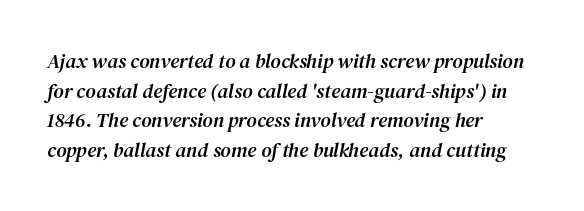
Q: Is the text italic (slanted)? A: Yes, it leans right by about 12 degrees.
Q: Is the text underlined? A: No.
Q: How is the paragraph aligned? A: Left-aligned.
Q: Is the spacing between letters normal or unusually wide? A: Normal.
Q: Is the spacing between lines tight, normal or loose? A: Normal.
